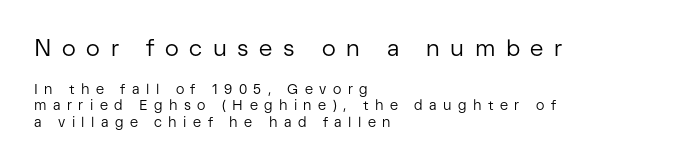
Every stem runs plumb, perpendicular to the baseline. The space beneath each line is pristine and unruled. Weight: regular or lighter. This rendering widens character spacing well past its baseline value. Horizontally, the lines are justified to the leading edge only.
